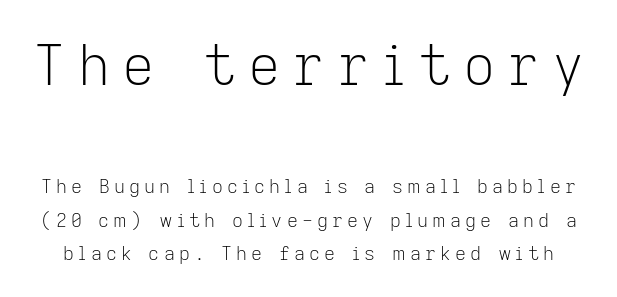
Q: Is the text bold? A: No.
Q: Is the text italic (slanted)? A: No, it is upright.
Q: Is the typeface a serif or a sans-serif typeface? A: Sans-serif.
Q: Is the text underlined? A: No.
Q: Is the spacing between letters normal or unusually wide? A: Unusually wide.
Q: Which block of text is set in a larger size, the first (top) or the second (bottom)? A: The first (top) one.
Q: Width (condensed, normal, or wide)? A: Normal.
Q: Stroke contrast? A: Low.
Q: x-height? A: Medium.
Q: Monospaced? A: No.
